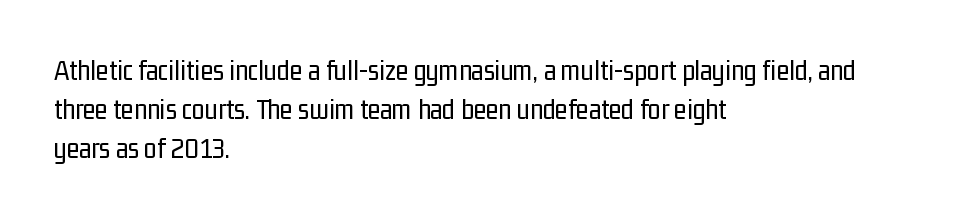
Q: Is the text bold? A: No.
Q: Is the text italic (slanted)? A: No, it is upright.
Q: Is the typeface a serif or a sans-serif typeface? A: Sans-serif.
Q: Is the text underlined? A: No.
Q: How is the paragraph aligned? A: Left-aligned.
Q: Is the spacing between letters normal or unusually wide? A: Normal.
Q: Is the spacing between lines tight, normal or loose? A: Normal.
Q: Width (condensed, normal, or wide)? A: Condensed.
Q: Stroke contrast? A: Low.
Q: x-height? A: Medium.
Q: Monospaced? A: No.
